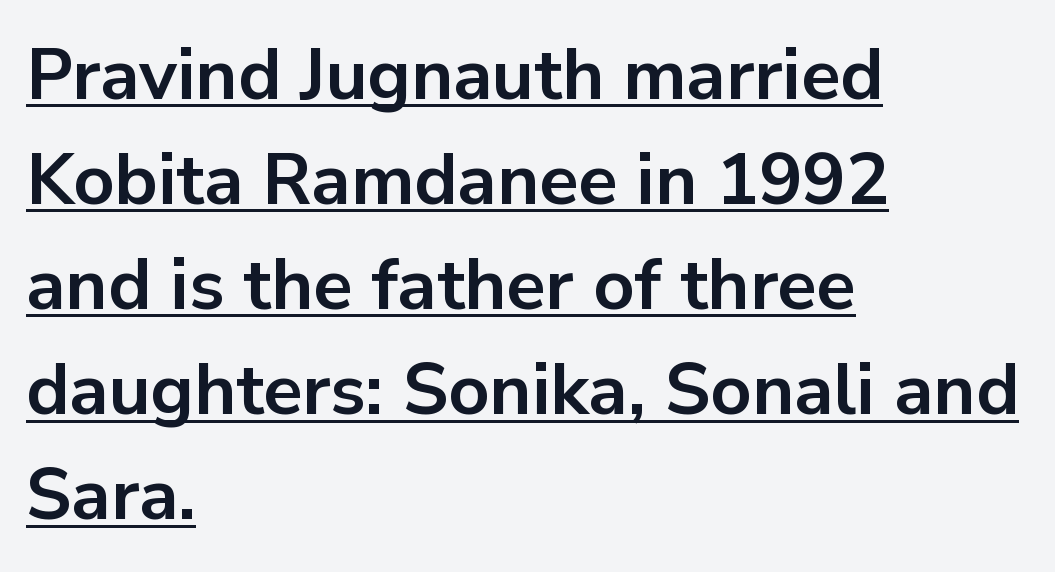
Q: Is the text bold? A: Yes.
Q: Is the text italic (slanted)? A: No, it is upright.
Q: Is the typeface a serif or a sans-serif typeface? A: Sans-serif.
Q: Is the text underlined? A: Yes.
Q: How is the paragraph aligned? A: Left-aligned.
Q: Is the spacing between letters normal or unusually wide? A: Normal.
Q: Is the spacing between lines tight, normal or loose? A: Normal.
Q: Width (condensed, normal, or wide)? A: Normal.
Q: Stroke contrast? A: Low.
Q: x-height? A: Medium.
Q: Monospaced? A: No.
